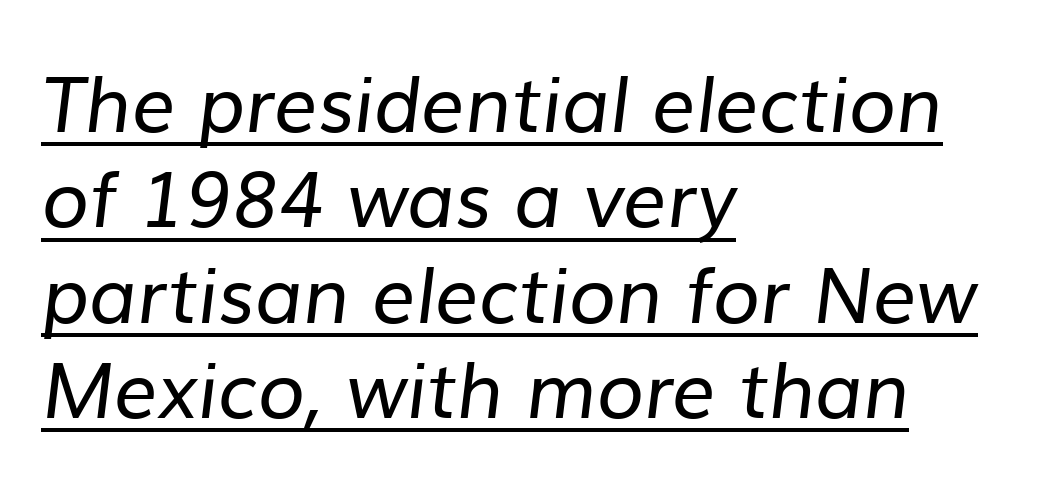
The image shows 77 px regular-weight sans-serif type; set left-aligned, line spacing 1.24x, normal letter spacing, underlined; low stroke contrast and a medium x-height.
